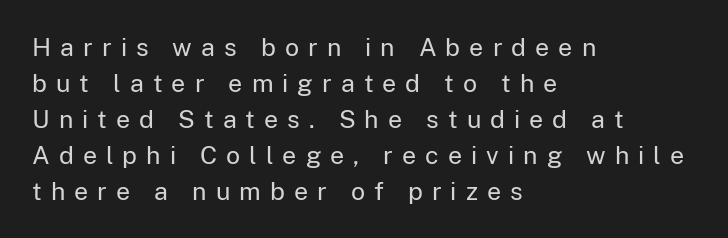
{"italic": "no", "bold": "no", "underline": "no", "align": "left", "line_spacing": "normal", "line_spacing_ratio": 1.44, "letter_spacing": "wide", "letter_spacing_em": 0.36, "glyph_px": 25}
